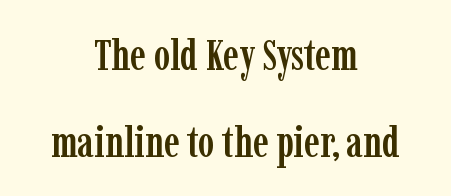
The image shows 44 px condensed serif type, upright; set centered, loose line spacing (1.97x), normal letter spacing, not underlined; low stroke contrast and a medium x-height.
